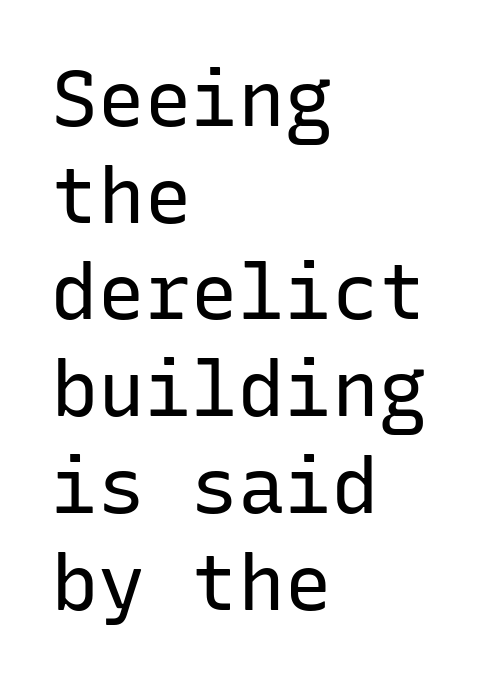
The image shows 78 px regular-weight sans-serif type, upright, monospaced; set left-aligned, line spacing 1.24x, normal letter spacing, not underlined; low stroke contrast and a medium x-height.
